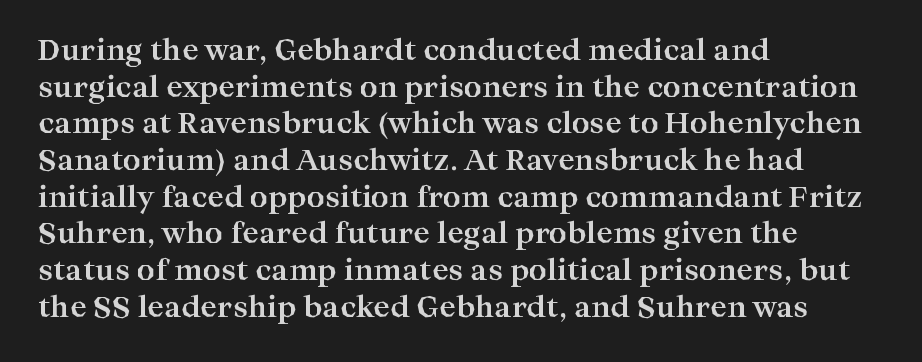
The image shows 28 px bold, wide serif type, upright; set left-aligned, normal line spacing (1.31x), normal letter spacing, not underlined; high stroke contrast and a medium x-height.
